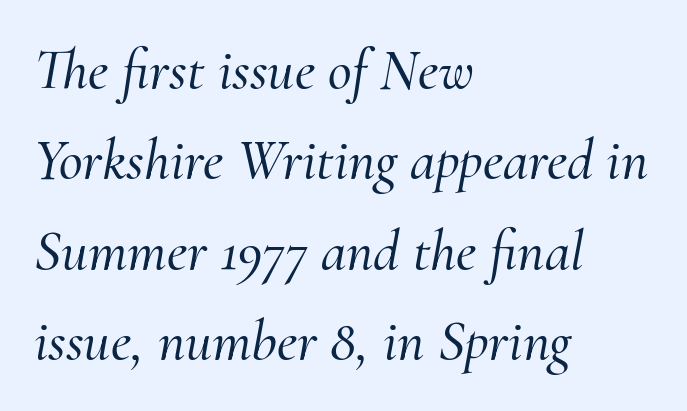
{"serif": "yes", "italic": "yes", "lean": "right", "slant_degrees": 10, "width": "normal", "stroke_contrast": "medium", "x_height": "small", "monospaced": "no", "underline": "no", "align": "left", "line_spacing": "normal", "line_spacing_ratio": 1.56, "letter_spacing": "normal", "letter_spacing_em": 0.0, "glyph_px": 58}
